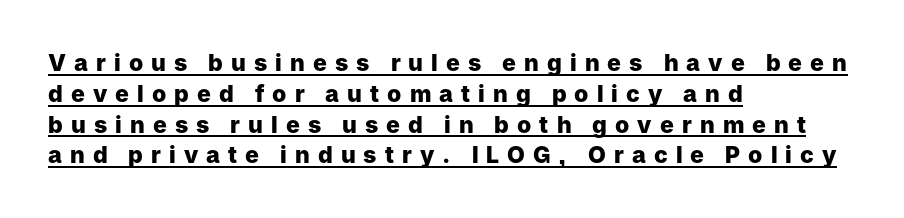
Q: Is the text bold? A: Yes.
Q: Is the text italic (slanted)? A: No, it is upright.
Q: Is the text underlined? A: Yes.
Q: How is the paragraph aligned? A: Left-aligned.
Q: Is the spacing between letters normal or unusually wide? A: Unusually wide.
Q: Is the spacing between lines tight, normal or loose? A: Normal.
